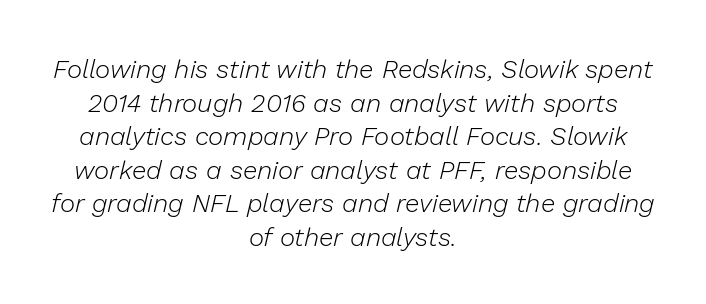
{"italic": "yes", "lean": "right", "slant_degrees": 13, "bold": "no", "underline": "no", "align": "center", "line_spacing": "normal", "line_spacing_ratio": 1.29, "letter_spacing": "normal", "letter_spacing_em": 0.0, "glyph_px": 26}
